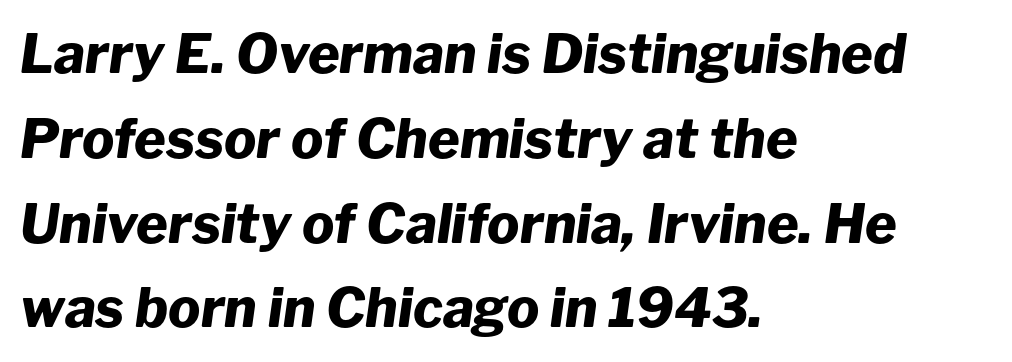
{"italic": "yes", "lean": "right", "slant_degrees": 8, "bold": "yes", "weight": "heavy", "width": "normal", "stroke_contrast": "low", "x_height": "medium", "monospaced": "no", "underline": "no", "align": "left", "line_spacing": "normal", "line_spacing_ratio": 1.57, "letter_spacing": "normal", "letter_spacing_em": 0.0, "glyph_px": 54}
